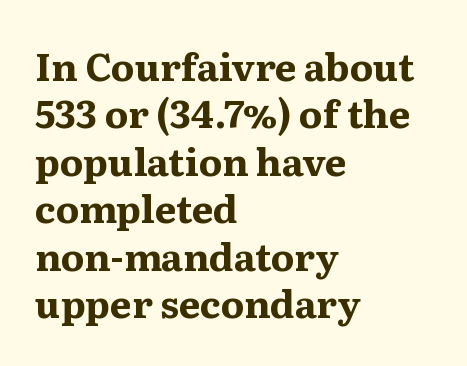
Q: Is the text bold? A: Yes.
Q: Is the text italic (slanted)? A: No, it is upright.
Q: Is the typeface a serif or a sans-serif typeface? A: Serif.
Q: Is the text underlined? A: No.
Q: How is the paragraph aligned? A: Left-aligned.
Q: Is the spacing between letters normal or unusually wide? A: Normal.
Q: Is the spacing between lines tight, normal or loose? A: Normal.
Q: Width (condensed, normal, or wide)? A: Normal.
Q: Stroke contrast? A: Medium.
Q: x-height? A: Medium.
Q: Monospaced? A: No.
